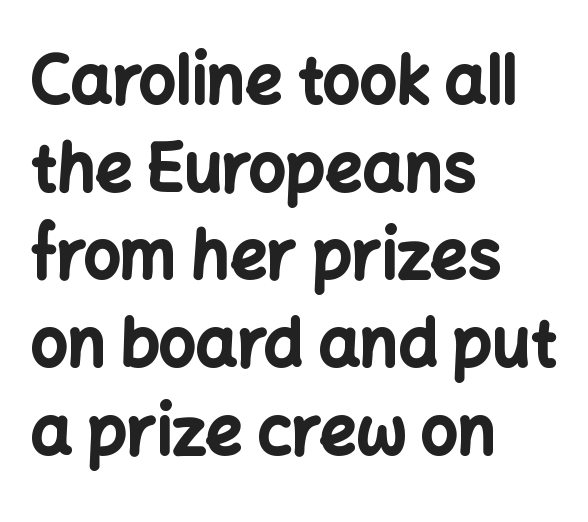
{"serif": "no", "italic": "no", "bold": "yes", "weight": "bold", "width": "normal", "stroke_contrast": "low", "x_height": "medium", "monospaced": "no", "underline": "no", "align": "left", "line_spacing": "normal", "line_spacing_ratio": 1.35, "letter_spacing": "normal", "letter_spacing_em": 0.0, "glyph_px": 65}
